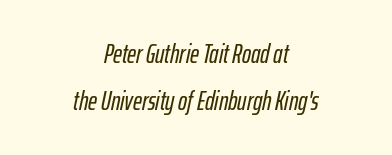
{"italic": "yes", "lean": "right", "slant_degrees": 12, "underline": "no", "align": "center", "line_spacing_ratio": 1.75, "letter_spacing": "normal", "letter_spacing_em": 0.0, "glyph_px": 27}
